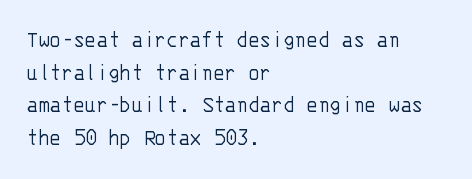
{"italic": "no", "bold": "no", "underline": "no", "align": "left", "line_spacing": "normal", "line_spacing_ratio": 1.36, "letter_spacing": "normal", "letter_spacing_em": 0.0, "glyph_px": 24}
